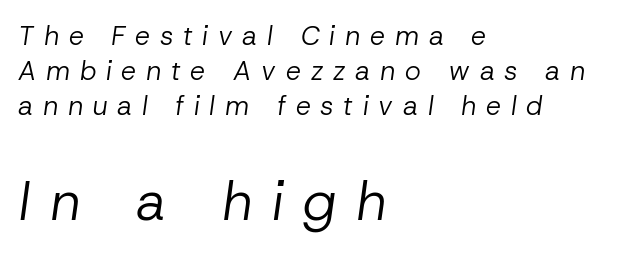
{"italic": "yes", "lean": "right", "slant_degrees": 8, "bold": "no", "weight": "regular", "width": "normal", "stroke_contrast": "low", "x_height": "medium", "monospaced": "no", "underline": "no", "align": "left", "line_spacing": "normal", "line_spacing_ratio": 1.3, "letter_spacing": "wide", "letter_spacing_em": 0.36, "larger_block": "second", "size_ratio": 2.0, "glyph_px": 54}
